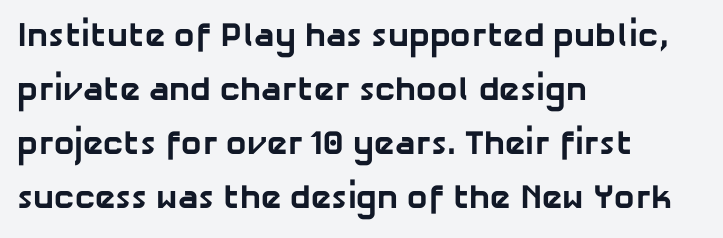
Q: Is the text bold? A: Yes.
Q: Is the typeface a serif or a sans-serif typeface? A: Sans-serif.
Q: Is the text underlined? A: No.
Q: How is the paragraph aligned? A: Left-aligned.
Q: Is the spacing between letters normal or unusually wide? A: Normal.
Q: Is the spacing between lines tight, normal or loose? A: Normal.
Q: Width (condensed, normal, or wide)? A: Normal.
Q: Stroke contrast? A: Low.
Q: x-height? A: Medium.
Q: Monospaced? A: No.
